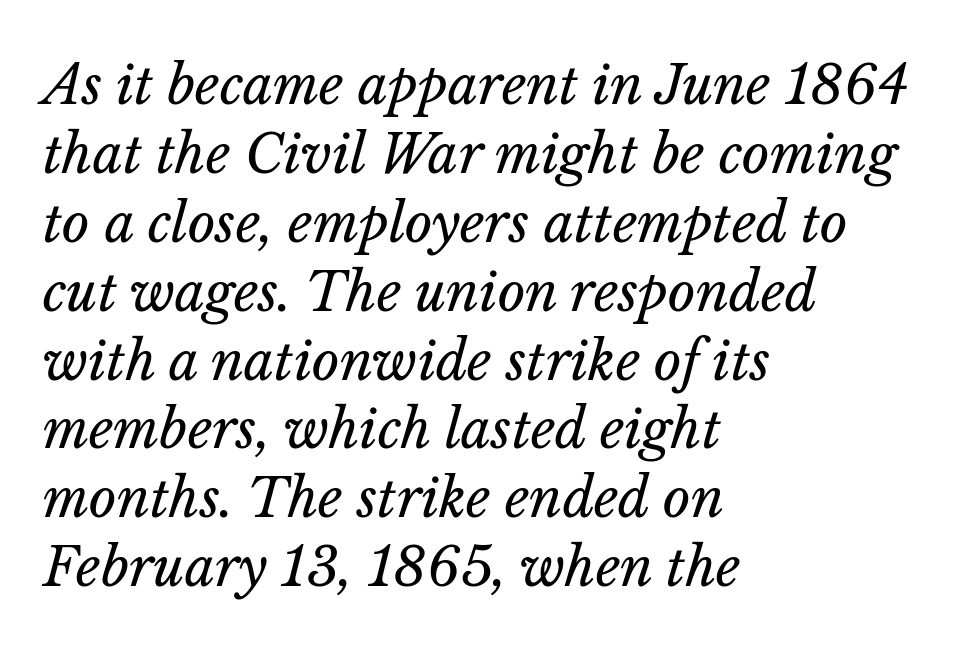
{"italic": "yes", "lean": "right", "slant_degrees": 14, "bold": "no", "weight": "regular", "width": "normal", "stroke_contrast": "low", "x_height": "medium", "monospaced": "no", "underline": "no", "align": "left", "line_spacing": "normal", "line_spacing_ratio": 1.3, "letter_spacing": "normal", "letter_spacing_em": 0.0, "glyph_px": 53}
